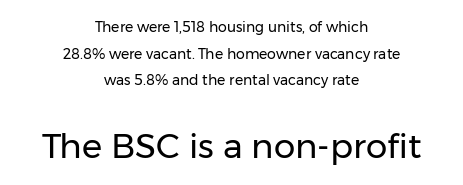
The image shows 34 px regular-weight sans-serif type, upright; set centered, loose line spacing (1.9x), normal letter spacing, not underlined; the second (bottom) block is 2.43x larger; low stroke contrast and a medium x-height.
